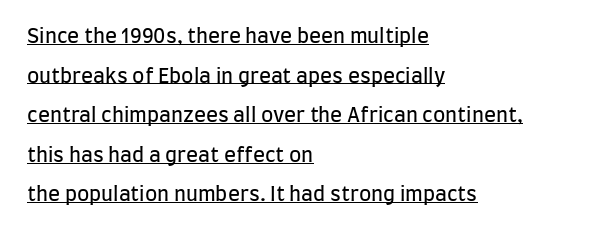
Italic: no, the glyphs are upright roman. One glance says open: line gaps are wider than usual. Characters follow at the spacing the type designer built in. No heavy texture on the line: the type isn't bold. Does a line run under the words? Yes, clearly. The compositor pushed each line to the left boundary.
